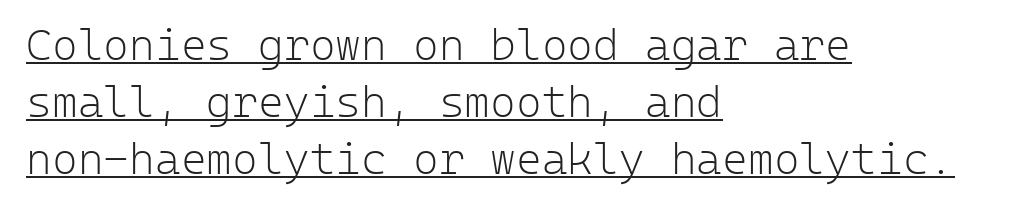
{"serif": "no", "italic": "no", "bold": "no", "weight": "light", "width": "normal", "stroke_contrast": "low", "x_height": "medium", "monospaced": "yes", "underline": "yes", "align": "left", "line_spacing": "normal", "line_spacing_ratio": 1.29, "letter_spacing": "normal", "letter_spacing_em": 0.0, "glyph_px": 44}
